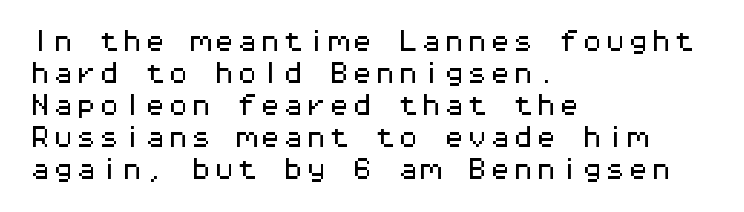
The image shows 23 px text type, upright; set left-aligned, normal line spacing (1.39x), normal letter spacing, not underlined.
